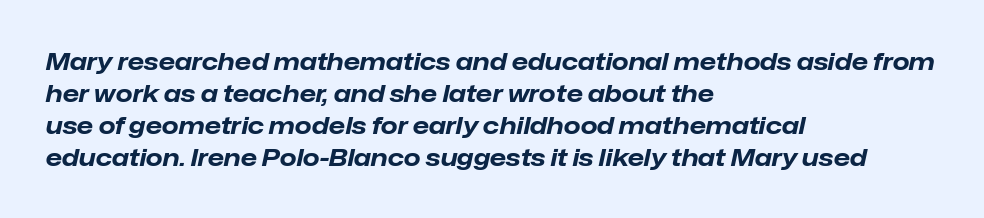
The image shows 24 px bold type, italic (leaning right); set left-aligned, normal line spacing (1.33x), normal letter spacing, not underlined.
